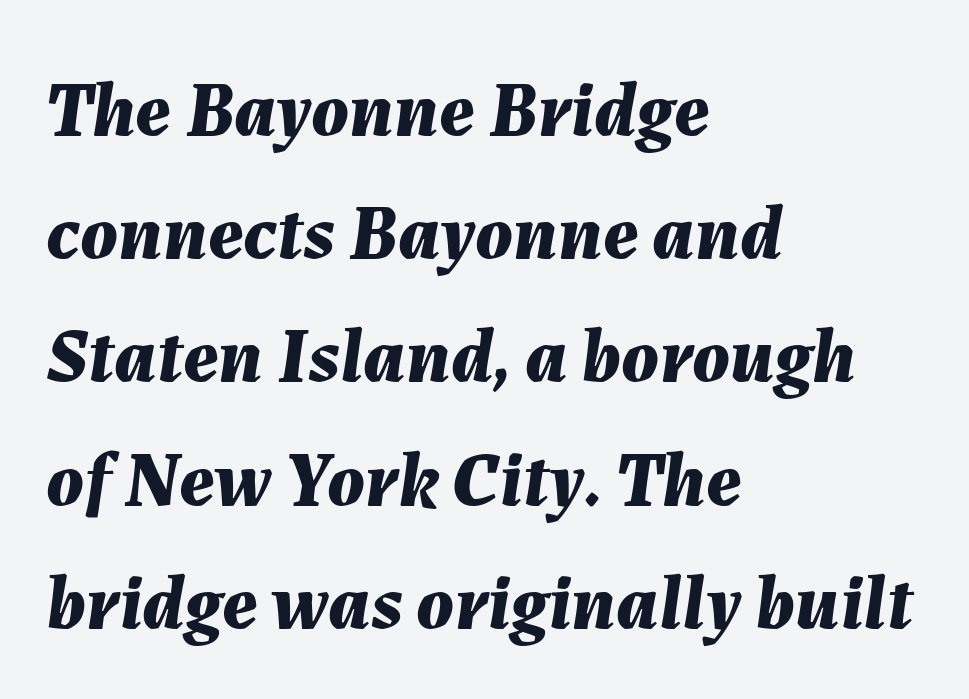
The image shows 78 px bold type, italic (leaning right); set left-aligned, normal line spacing (1.58x), normal letter spacing, not underlined; medium stroke contrast and a medium x-height.
